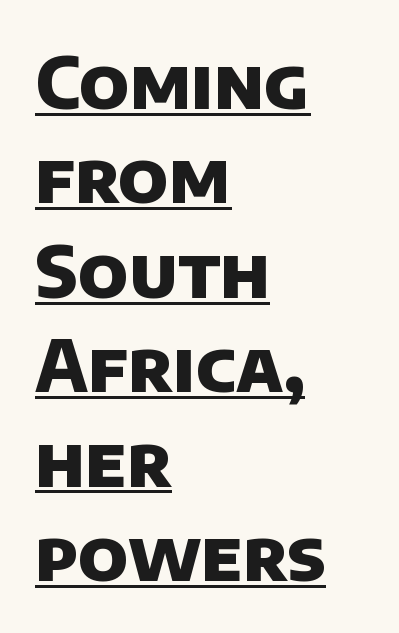
Students, observe: this is what conventionally led text looks like. This rendering features underlined lettering. You could not count columns in this text — the font is proportionally spaced. The typesetter chose a ragged-right arrangement here. Inter-character spacing is left at the font's built-in metrics.
